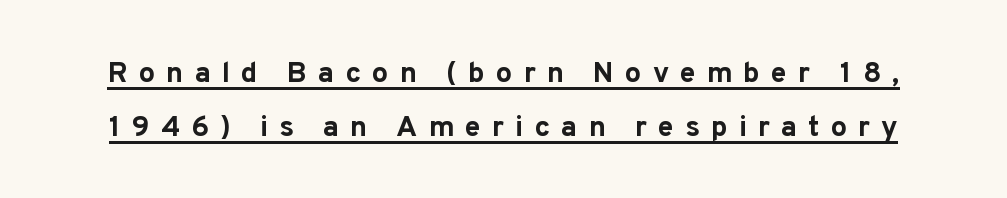
{"serif": "no", "italic": "no", "bold": "yes", "weight": "bold", "width": "normal", "stroke_contrast": "low", "x_height": "medium", "monospaced": "no", "underline": "yes", "line_spacing_ratio": 1.85, "letter_spacing": "wide", "letter_spacing_em": 0.38, "glyph_px": 29}
